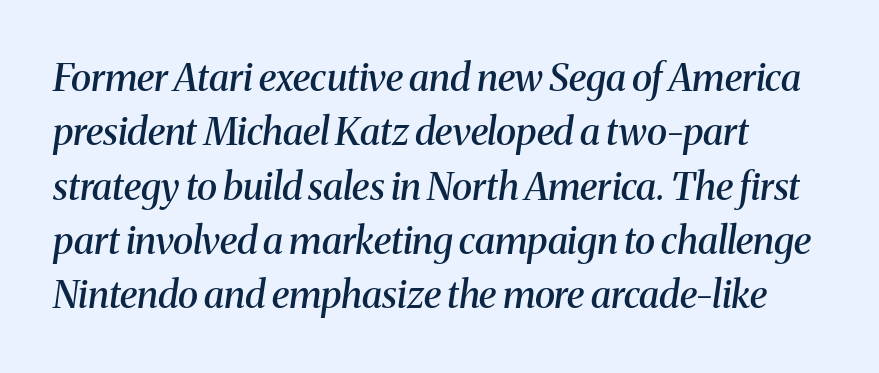
{"serif": "yes", "italic": "yes", "lean": "right", "slant_degrees": 8, "bold": "semi", "weight": "semibold", "width": "normal", "stroke_contrast": "medium", "x_height": "medium", "monospaced": "no", "underline": "no", "line_spacing": "normal", "line_spacing_ratio": 1.43, "letter_spacing": "normal", "letter_spacing_em": 0.0, "glyph_px": 38}
